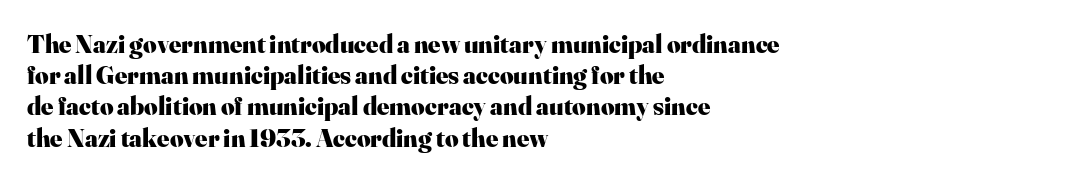
A typesetter would mark this as roman, not italic. The face used here is rendered with its standard letterfit. As a designer I'd log this as weight 700, bold. Underlining? Definitely not there. The text block is weighted toward the left margin, trailing off unevenly rightward.
